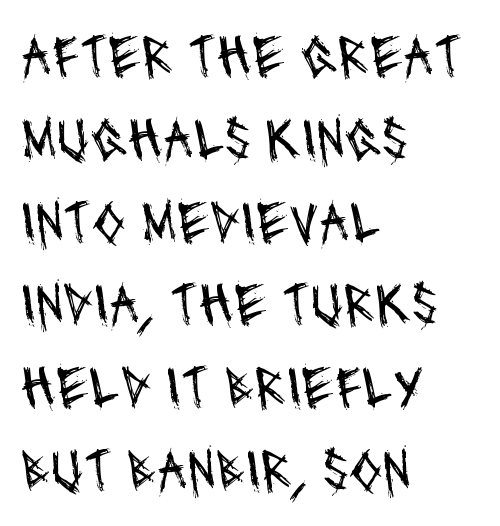
{"serif": "no", "bold": "no", "weight": "regular", "width": "condensed", "stroke_contrast": "medium", "x_height": "large", "monospaced": "no", "underline": "no", "align": "left", "line_spacing": "normal", "line_spacing_ratio": 1.38, "letter_spacing": "normal", "letter_spacing_em": 0.0, "glyph_px": 60}
